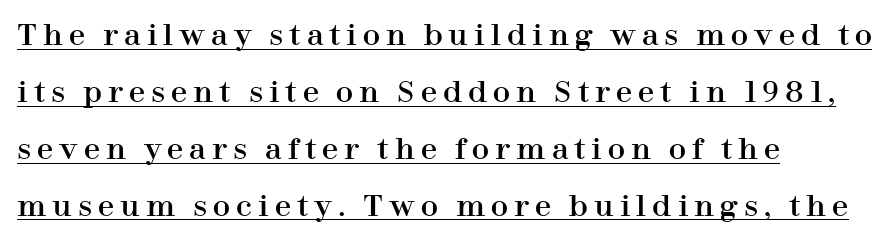
Q: Is the text italic (slanted)? A: No, it is upright.
Q: Is the typeface a serif or a sans-serif typeface? A: Serif.
Q: Is the text underlined? A: Yes.
Q: How is the paragraph aligned? A: Left-aligned.
Q: Is the spacing between letters normal or unusually wide? A: Unusually wide.
Q: Is the spacing between lines tight, normal or loose? A: Loose.
Q: Width (condensed, normal, or wide)? A: Normal.
Q: Stroke contrast? A: High.
Q: x-height? A: Medium.
Q: Monospaced? A: No.
